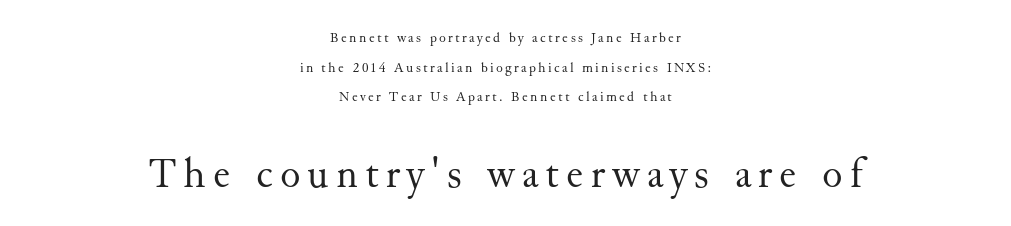
The image shows 42 px regular-weight serif type, upright; set centered, loose line spacing (2.12x), not underlined; the second (bottom) block is 3.0x larger; medium stroke contrast and a small x-height.
